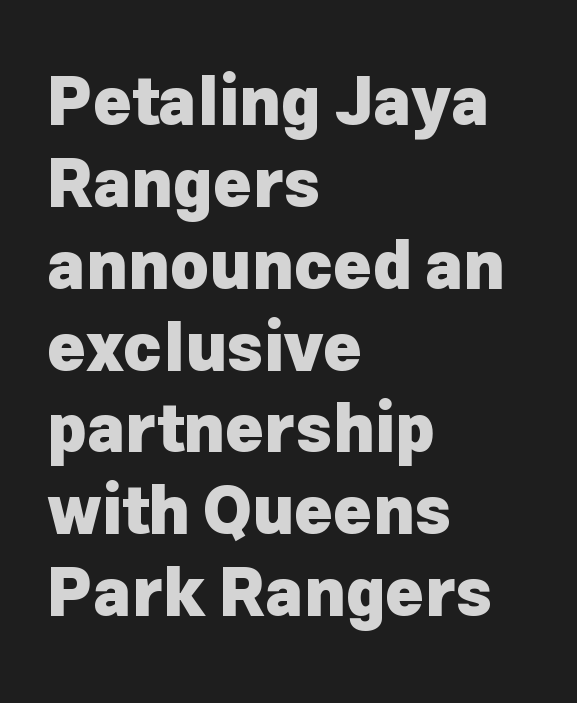
{"serif": "no", "italic": "no", "bold": "yes", "weight": "heavy", "width": "normal", "stroke_contrast": "low", "x_height": "medium", "monospaced": "no", "underline": "no", "align": "left", "line_spacing_ratio": 1.24, "letter_spacing": "normal", "letter_spacing_em": 0.0, "glyph_px": 66}
